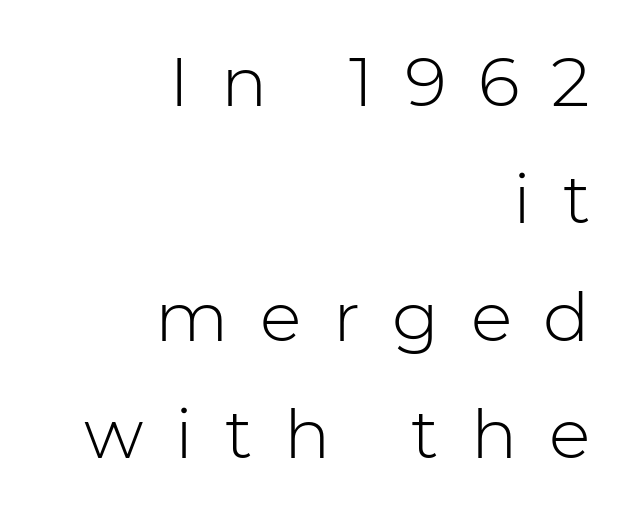
{"serif": "no", "italic": "no", "bold": "no", "weight": "light", "width": "normal", "stroke_contrast": "low", "x_height": "medium", "monospaced": "no", "underline": "no", "align": "right", "line_spacing": "normal", "line_spacing_ratio": 1.7, "letter_spacing": "wide", "letter_spacing_em": 0.46, "glyph_px": 69}
